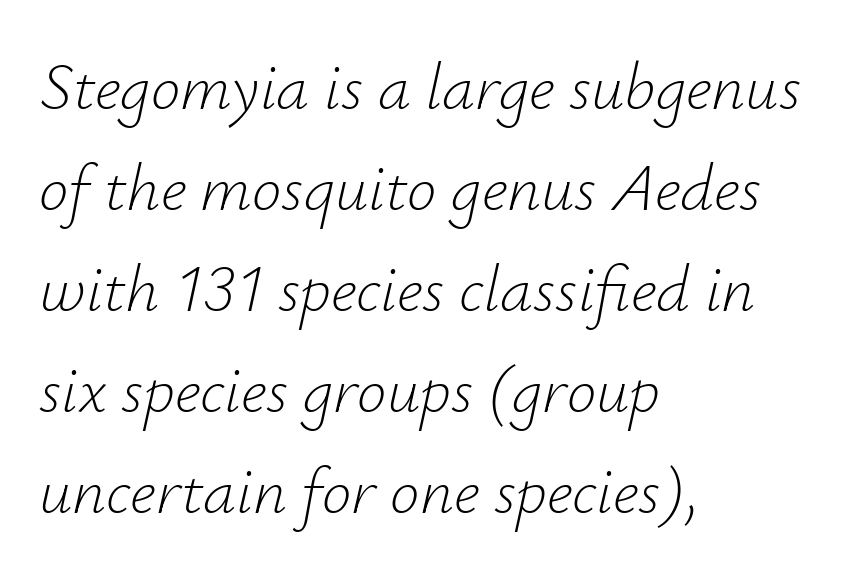
A classic flush-left, rag-right setting is used for this passage. Short note: letters normally spaced. Slant detected: the letters are inclined. Descenders are the only things crossing below the line.
